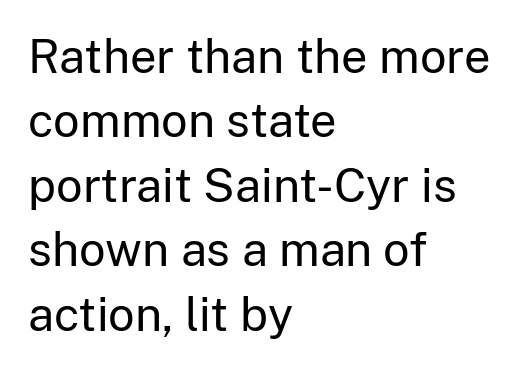
The lines are quadded left. Varying glyph widths throughout — classic text-font behaviour. Only glyphs here, with clear space below each row. Nope, not italic — everything's standing straight. Summary of vertical rhythm: regular, with standard interline spacing.
